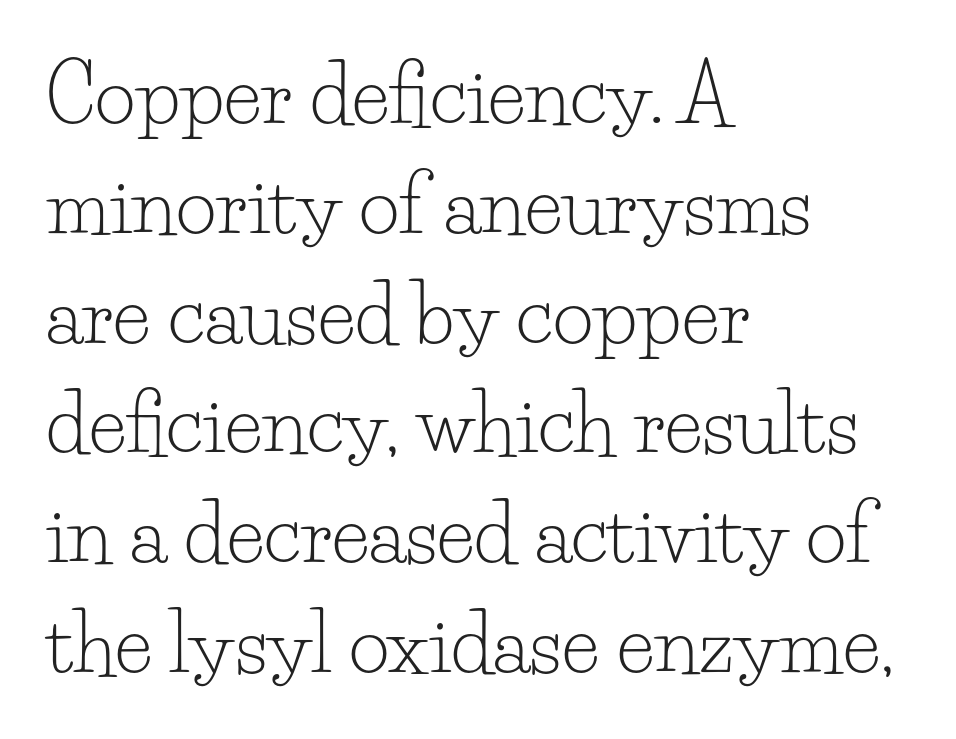
Q: Is the text bold? A: No.
Q: Is the text italic (slanted)? A: No, it is upright.
Q: Is the typeface a serif or a sans-serif typeface? A: Serif.
Q: Is the text underlined? A: No.
Q: How is the paragraph aligned? A: Left-aligned.
Q: Is the spacing between letters normal or unusually wide? A: Normal.
Q: Is the spacing between lines tight, normal or loose? A: Normal.
Q: Width (condensed, normal, or wide)? A: Normal.
Q: Stroke contrast? A: Low.
Q: x-height? A: Small.
Q: Monospaced? A: No.
